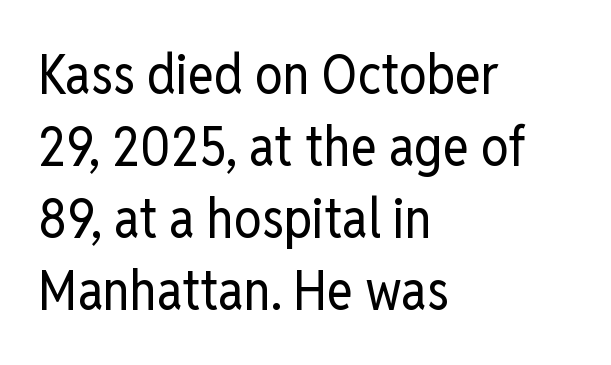
The image shows 55 px regular-weight, condensed sans-serif type, upright; set left-aligned, normal line spacing (1.31x), normal letter spacing, not underlined; low stroke contrast and a medium x-height.
